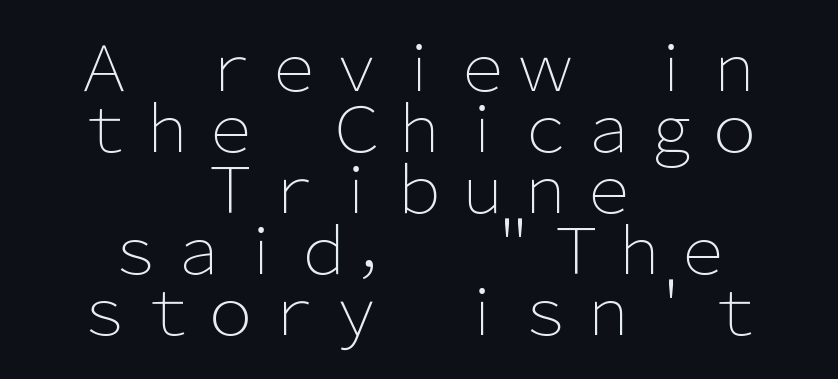
Q: Is the text bold? A: No.
Q: Is the text italic (slanted)? A: No, it is upright.
Q: Is the typeface a serif or a sans-serif typeface? A: Sans-serif.
Q: Is the text underlined? A: No.
Q: How is the paragraph aligned? A: Centered.
Q: Is the spacing between letters normal or unusually wide? A: Normal.
Q: Is the spacing between lines tight, normal or loose? A: Tight.
Q: Width (condensed, normal, or wide)? A: Normal.
Q: Stroke contrast? A: Low.
Q: x-height? A: Medium.
Q: Monospaced? A: No.
